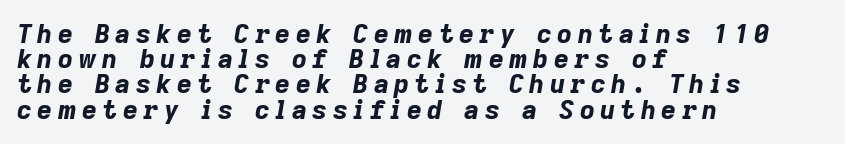
{"italic": "yes", "lean": "right", "slant_degrees": 9, "bold": "yes", "underline": "no", "align": "left", "line_spacing": "tight", "line_spacing_ratio": 0.97, "letter_spacing": "wide", "letter_spacing_em": 0.21, "glyph_px": 26}
